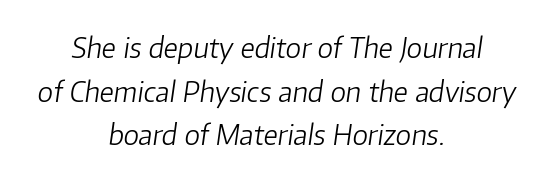
Summary of vertical rhythm: regular, with standard interline spacing. Glyph-to-glyph distance matches everyday printed text. Character widths vary here, with narrow letters taking less room than wide ones. Observe the lean: these are italic letterforms. Each row of text sits above clean, open space. The paragraph has two soft edges and a firm central axis.
